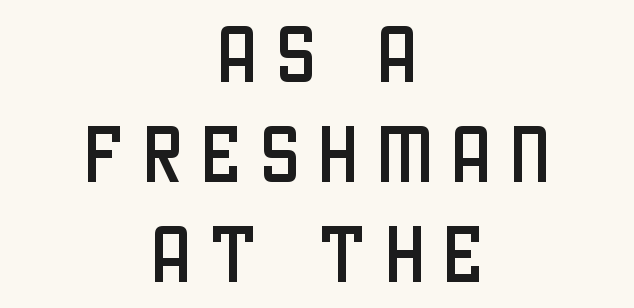
{"serif": "no", "italic": "no", "width": "condensed", "stroke_contrast": "low", "x_height": "large", "monospaced": "no", "underline": "no", "align": "center", "line_spacing": "normal", "line_spacing_ratio": 1.56, "letter_spacing": "wide", "letter_spacing_em": 0.29, "glyph_px": 64}
